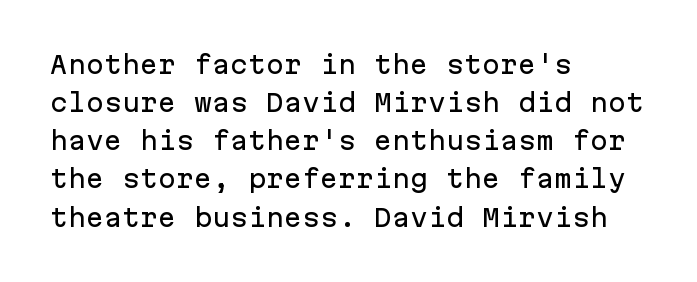
Q: Is the text italic (slanted)? A: No, it is upright.
Q: Is the text underlined? A: No.
Q: How is the paragraph aligned? A: Left-aligned.
Q: Is the spacing between letters normal or unusually wide? A: Normal.
Q: Is the spacing between lines tight, normal or loose? A: Normal.
